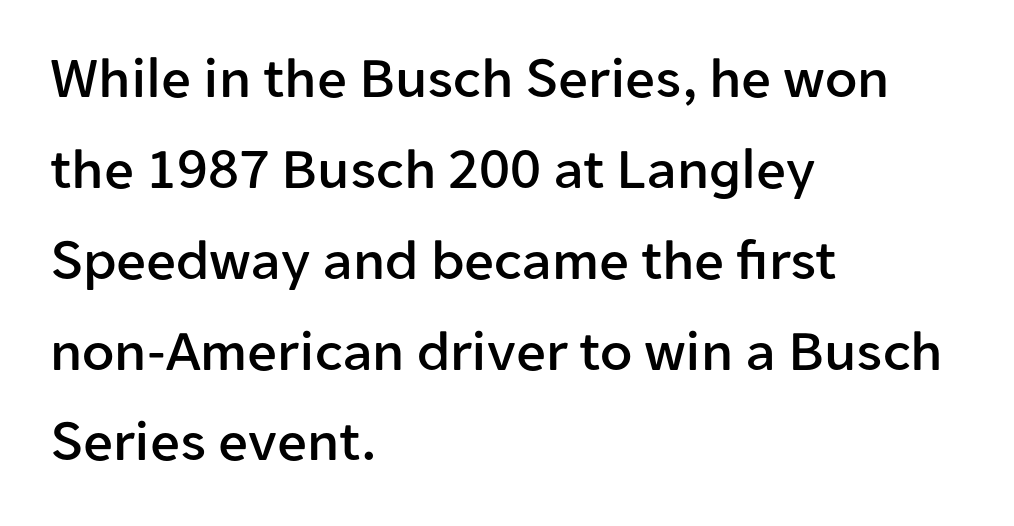
A roman cut, with each character standing at attention. Interline gaps are of average width in this sample. The passage shown has conventional tracking throughout. Does the copy run flush right? No — it runs flush left. Bare-footed words on every line.
